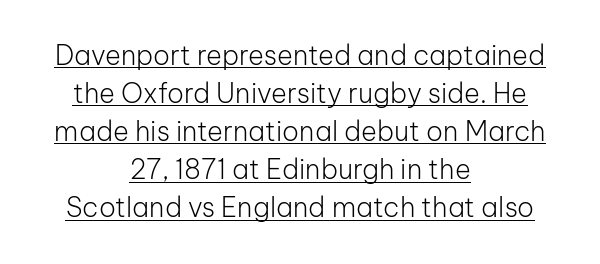
{"italic": "no", "bold": "no", "underline": "yes", "align": "center", "line_spacing": "normal", "line_spacing_ratio": 1.41, "letter_spacing": "normal", "letter_spacing_em": 0.0, "glyph_px": 27}
